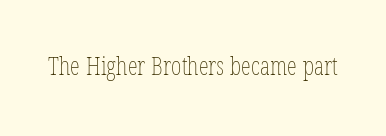
The image shows 25 px text type, upright; set normal letter spacing, not underlined.
